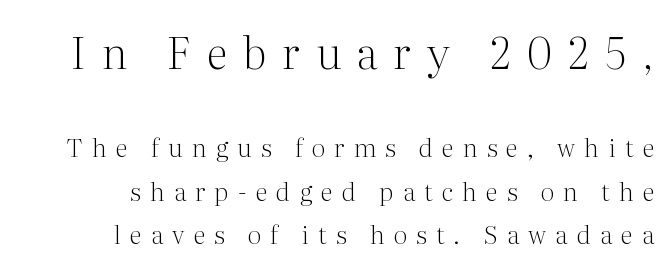
Do the characters align in a grid? No, the font is proportional. Alignment: flush right. Font category for this specimen: serif. This rendering widens character spacing well past its baseline value.
